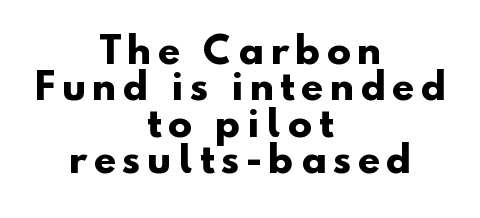
The image shows 36 px heavy sans-serif type; set centered, tight line spacing (1.01x), not underlined; low stroke contrast and a small x-height.
